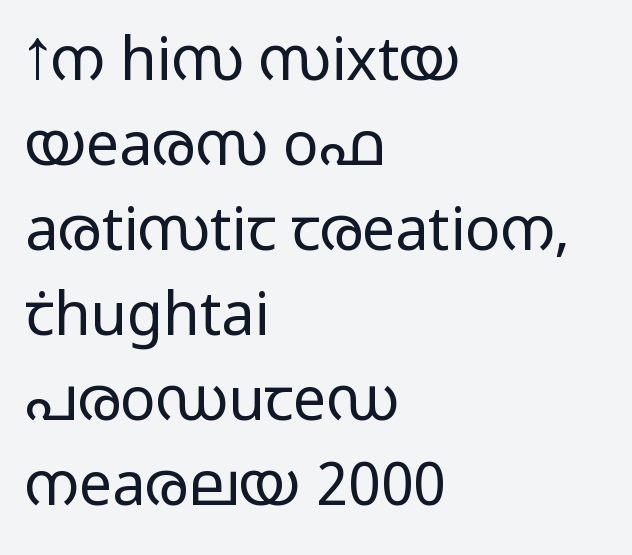
Q: Is the text bold? A: No.
Q: Is the text italic (slanted)? A: No, it is upright.
Q: Is the typeface a serif or a sans-serif typeface? A: Sans-serif.
Q: Is the text underlined? A: No.
Q: How is the paragraph aligned? A: Left-aligned.
Q: Is the spacing between letters normal or unusually wide? A: Normal.
Q: Is the spacing between lines tight, normal or loose? A: Normal.
Q: Width (condensed, normal, or wide)? A: Wide.
Q: Stroke contrast? A: Low.
Q: x-height? A: Medium.
Q: Monospaced? A: No.
